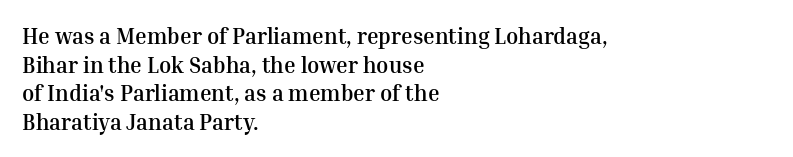
The image shows 22 px bold type, upright; set left-aligned, normal line spacing (1.3x), normal letter spacing, not underlined.
